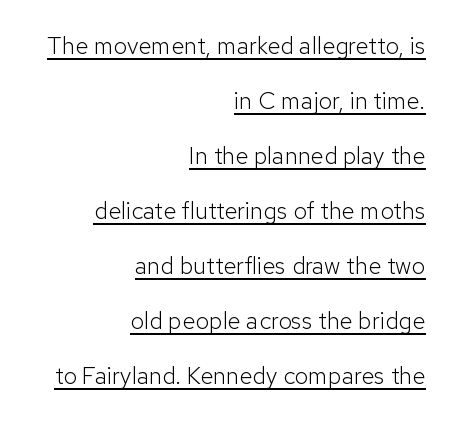
{"italic": "no", "bold": "no", "underline": "yes", "align": "right", "line_spacing": "loose", "line_spacing_ratio": 2.29, "letter_spacing": "normal", "letter_spacing_em": 0.0, "glyph_px": 24}
